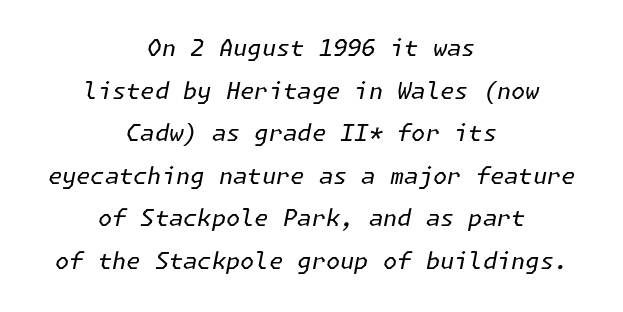
The letters are slanted; this is an italic face. Teacher's note: observe the equal gaps on both sides — that is centered alignment. This rendering features lettering with no underline. The font is comparable to plain body text, perhaps lighter. The face used here is rendered with its standard letterfit.
